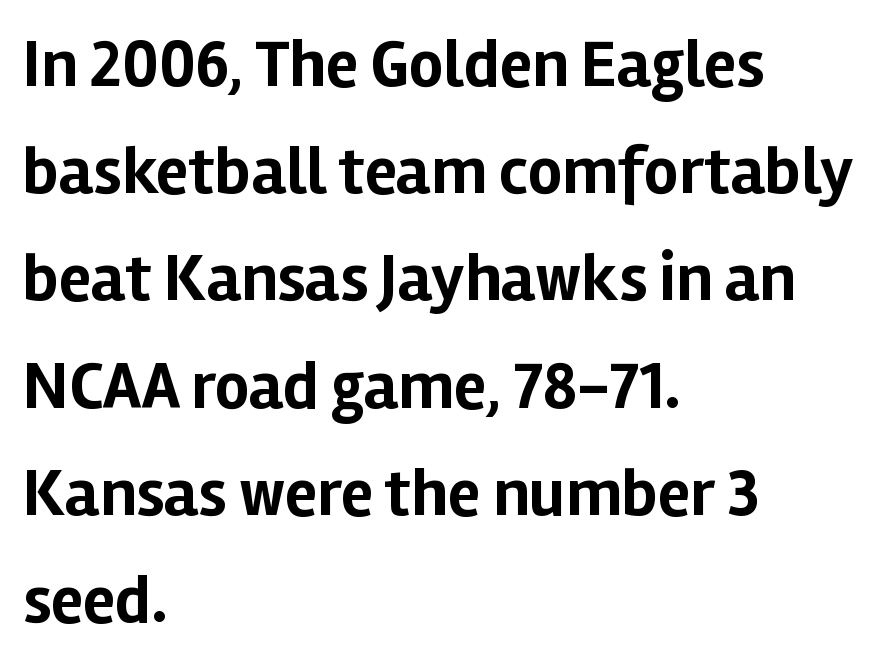
The image shows 67 px bold sans-serif type, upright; set left-aligned, normal line spacing (1.6x), normal letter spacing, not underlined; low stroke contrast and a medium x-height.
